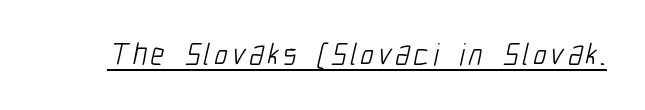
Q: Is the text bold? A: No.
Q: Is the typeface a serif or a sans-serif typeface? A: Sans-serif.
Q: Is the text underlined? A: Yes.
Q: Width (condensed, normal, or wide)? A: Condensed.
Q: Stroke contrast? A: Low.
Q: x-height? A: Medium.
Q: Monospaced? A: No.
